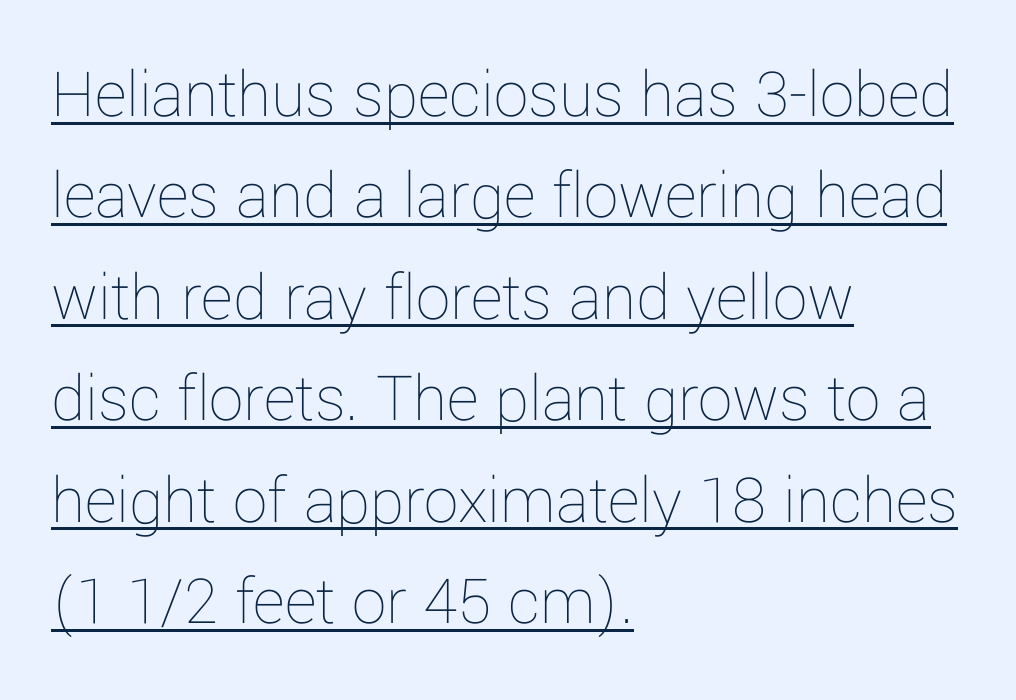
{"italic": "no", "bold": "no", "weight": "thin", "width": "normal", "stroke_contrast": "low", "x_height": "medium", "monospaced": "no", "underline": "yes", "align": "left", "line_spacing": "normal", "line_spacing_ratio": 1.47, "letter_spacing": "normal", "letter_spacing_em": 0.0, "glyph_px": 69}
